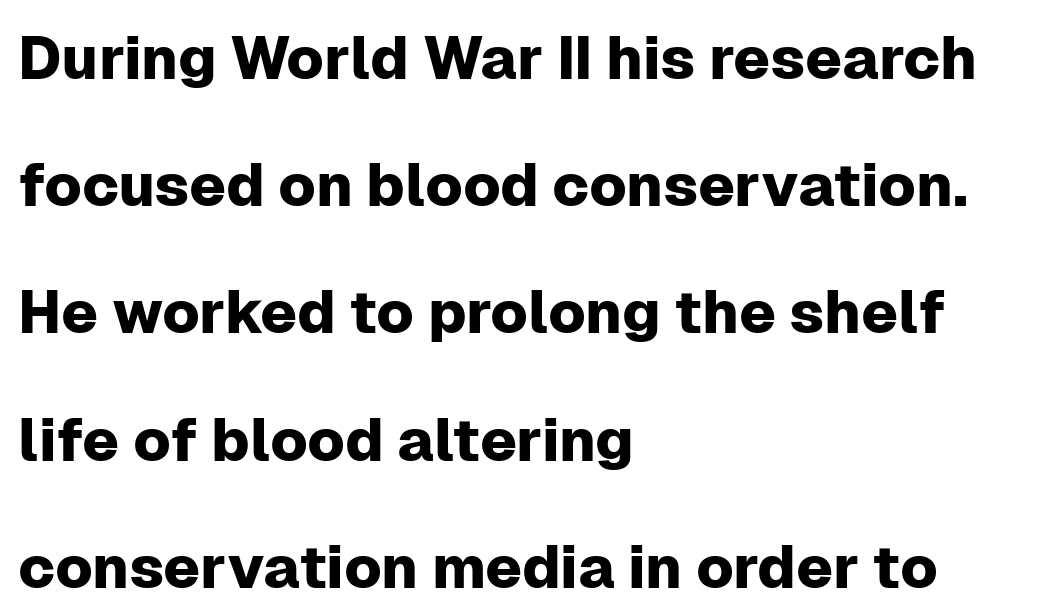
{"serif": "no", "italic": "no", "width": "normal", "stroke_contrast": "low", "x_height": "medium", "monospaced": "no", "underline": "no", "align": "left", "line_spacing": "loose", "line_spacing_ratio": 2.12, "letter_spacing": "normal", "letter_spacing_em": 0.0, "glyph_px": 60}
